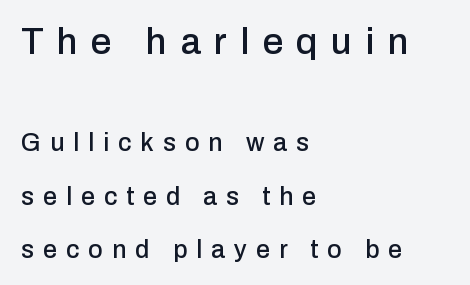
The image shows 37 px sans-serif type, upright; set left-aligned, loose line spacing (2.13x), unusually wide letter spacing (+0.36 em), not underlined; the first (top) block is 1.48x larger; low stroke contrast and a medium x-height.
